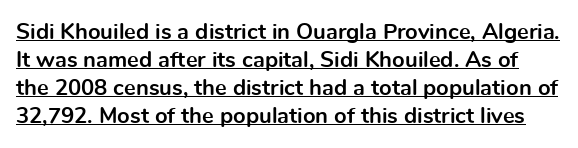
Pretty heavy lettering here — definitely bold. In terms of leading, this rendering sits right in the middle. Compared with undecorated copy, this sample adds a rule below the words. Nothing unusual about the tracking: characters are spaced as the font intends. Designer's note — italics off, roman on.
